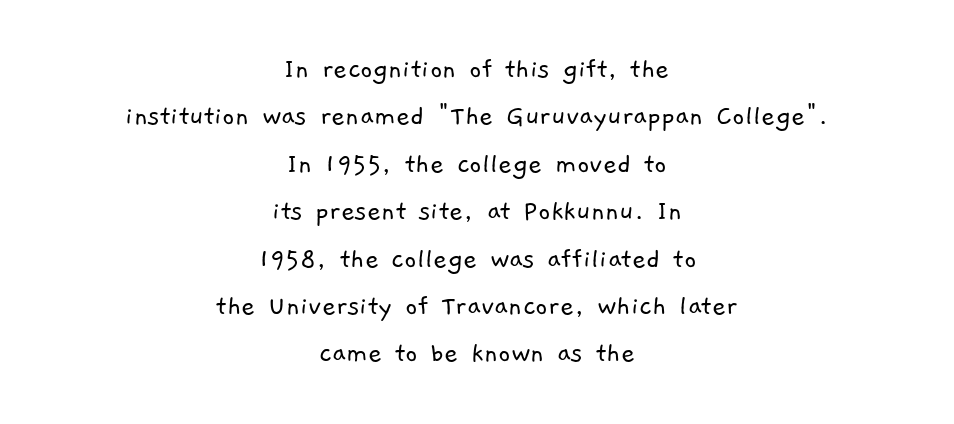
{"serif": "no", "bold": "no", "weight": "light", "width": "normal", "stroke_contrast": "low", "x_height": "medium", "monospaced": "no", "underline": "no", "align": "center", "line_spacing": "normal", "line_spacing_ratio": 1.58, "letter_spacing": "normal", "letter_spacing_em": 0.0, "glyph_px": 30}
